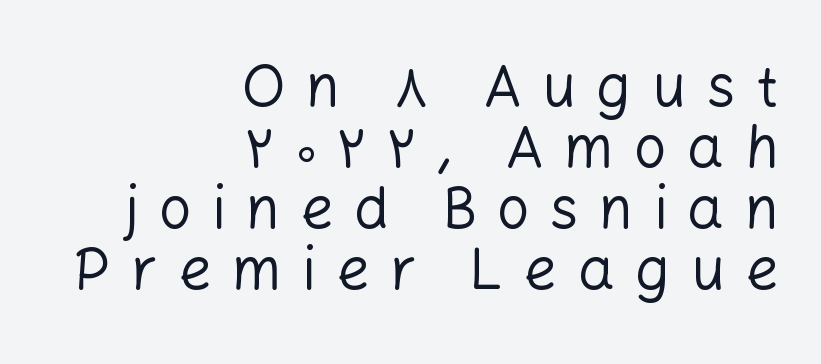
When letters stand straight like this, we call the style roman or upright. Spacing verdict: proportional, widths tailored to each character. The specimen omits any rule beneath the text block's lines. Stroke thickness stays within the range of a standard reading face or lighter.
